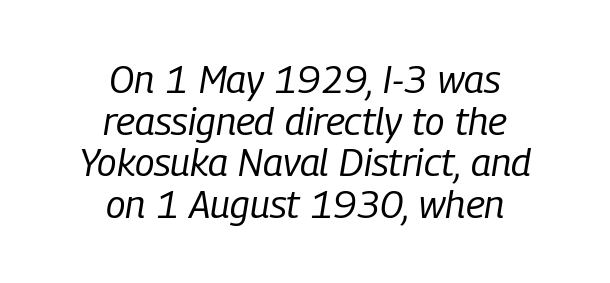
The image shows 39 px regular-weight, condensed type, italic (leaning right); set centered, tight line spacing (1.07x), normal letter spacing, not underlined; low stroke contrast and a medium x-height.
